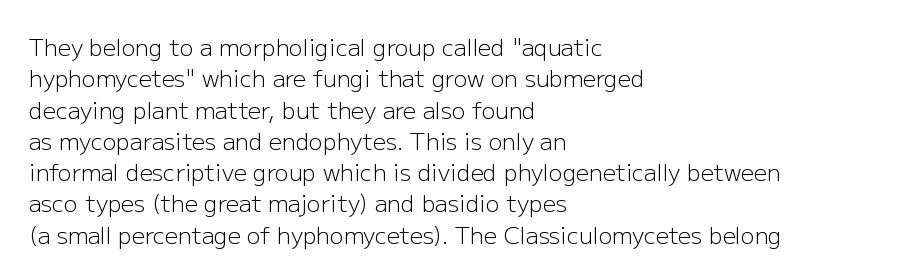
One glance says typical: line gaps are just what's usual. What stands out about the letter spacing? Nothing — it is the standard amount. This reads as an unemphasized weight, regular at the heaviest. The text block is weighted toward the left margin, trailing off unevenly rightward. Descender tails drop into unmarked territory. The specimen reads as upright at a glance.
